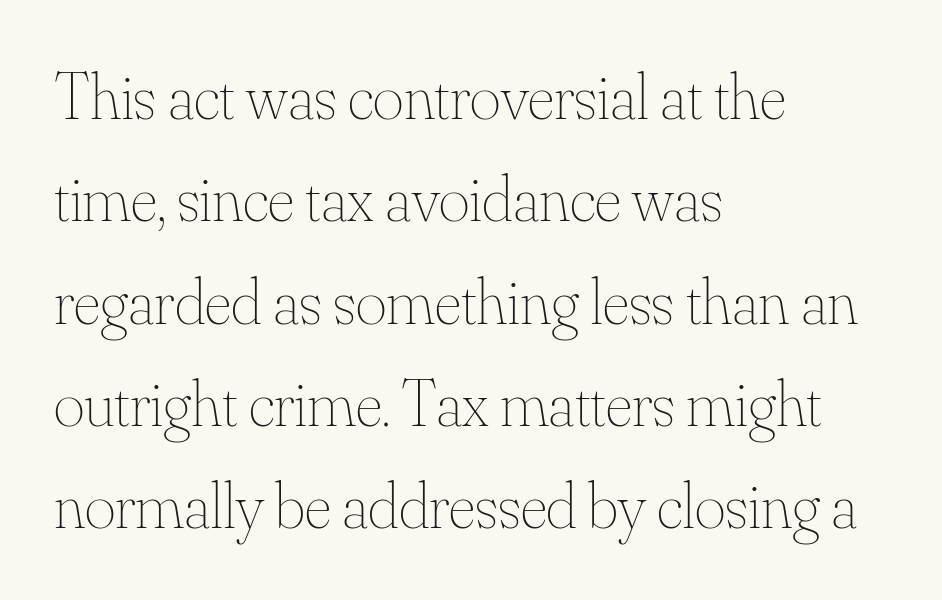
The image shows 66 px thin type, upright; set left-aligned, normal line spacing (1.55x), normal letter spacing, not underlined; medium stroke contrast and a small x-height.
